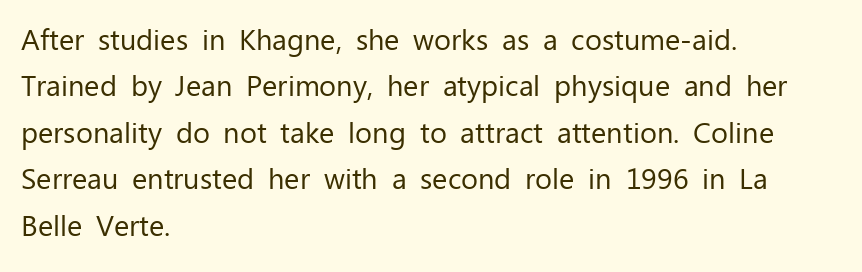
Q: Is the text bold? A: No.
Q: Is the text italic (slanted)? A: No, it is upright.
Q: Is the typeface a serif or a sans-serif typeface? A: Sans-serif.
Q: Is the text underlined? A: No.
Q: How is the paragraph aligned? A: Left-aligned.
Q: Is the spacing between letters normal or unusually wide? A: Normal.
Q: Is the spacing between lines tight, normal or loose? A: Normal.
Q: Width (condensed, normal, or wide)? A: Normal.
Q: Stroke contrast? A: Low.
Q: x-height? A: Medium.
Q: Monospaced? A: No.
